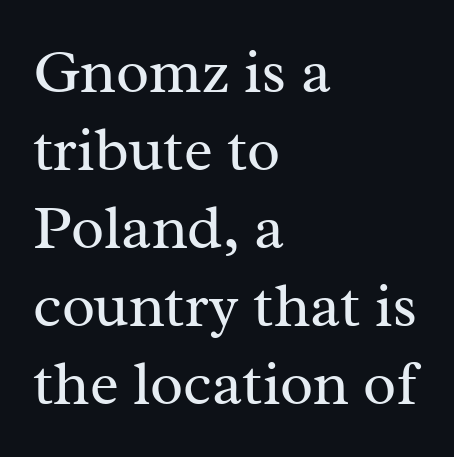
{"serif": "yes", "italic": "no", "bold": "no", "weight": "regular", "width": "normal", "stroke_contrast": "medium", "x_height": "medium", "monospaced": "no", "underline": "no", "align": "left", "line_spacing": "normal", "line_spacing_ratio": 1.28, "letter_spacing": "normal", "letter_spacing_em": 0.0, "glyph_px": 61}
